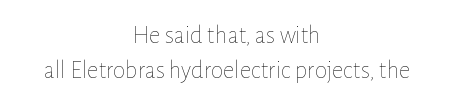
The image shows 25 px text type, upright; set centered, normal line spacing (1.42x), normal letter spacing, not underlined.
